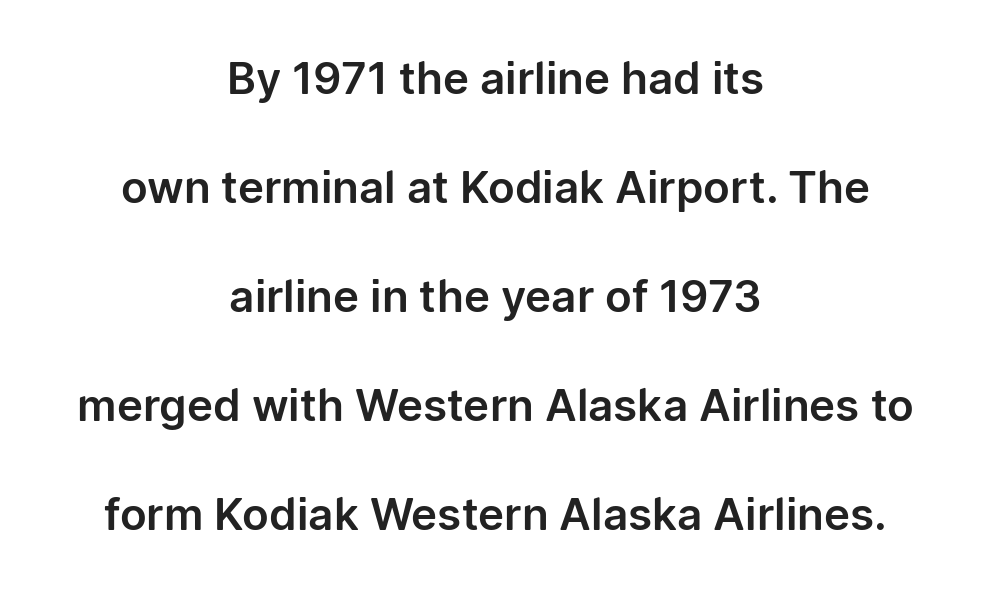
Caption: multi-line text, centered on the measure. The face used here is proportionally spaced, like ordinary book or web type. No extra tracking has been applied to these lines. The vertical gap from one line to the next is large. I'd call this a sans setting — the letters go barefoot.
